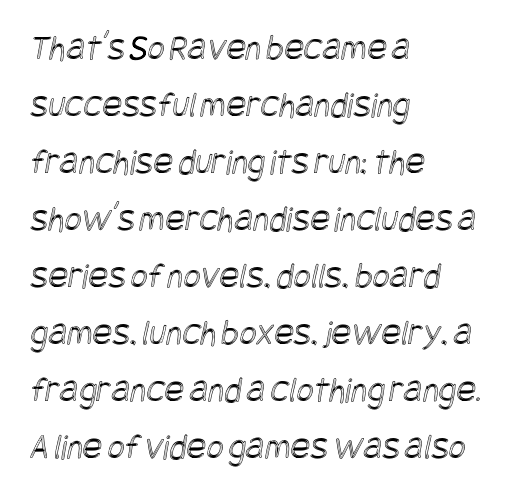
The image shows 37 px condensed type; set left-aligned, normal line spacing (1.54x), normal letter spacing, not underlined; a large x-height.
